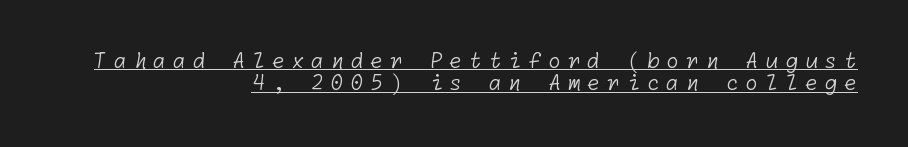
The image shows 21 px text type; set right-aligned, tight line spacing (1.05x), unusually wide letter spacing (+0.32 em), underlined.
